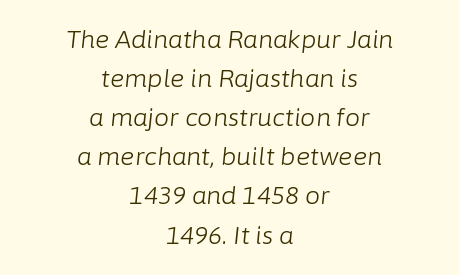
The image shows 24 px text type, italic (leaning right); set centered, normal line spacing (1.63x), normal letter spacing, not underlined.
